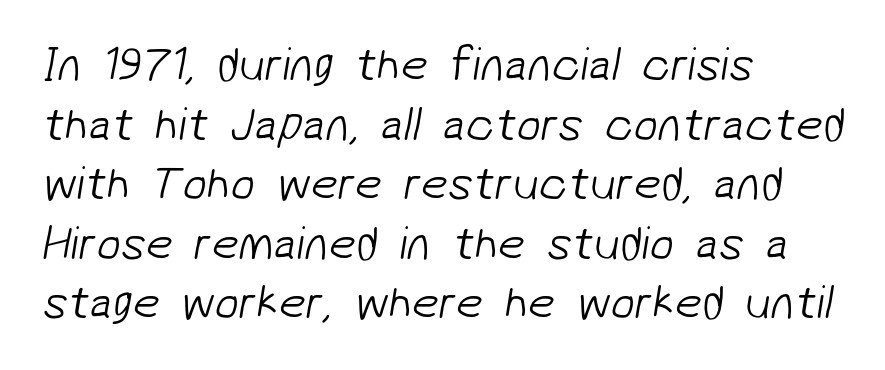
The image shows 48 px light sans-serif type; set left-aligned, line spacing 1.24x, normal letter spacing, not underlined; low stroke contrast and a medium x-height.
